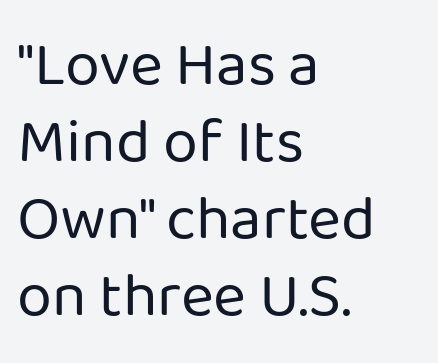
The image shows 63 px regular-weight sans-serif type, upright; set left-aligned, line spacing 1.22x, normal letter spacing, not underlined; low stroke contrast and a medium x-height.
